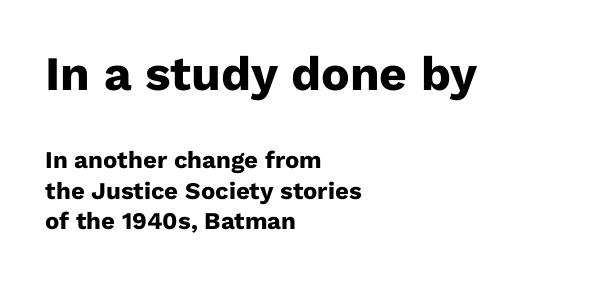
The image shows 48 px heavy sans-serif type, upright; set left-aligned, normal line spacing (1.28x), normal letter spacing, not underlined; the first (top) block is 2.0x larger; low stroke contrast and a medium x-height.
